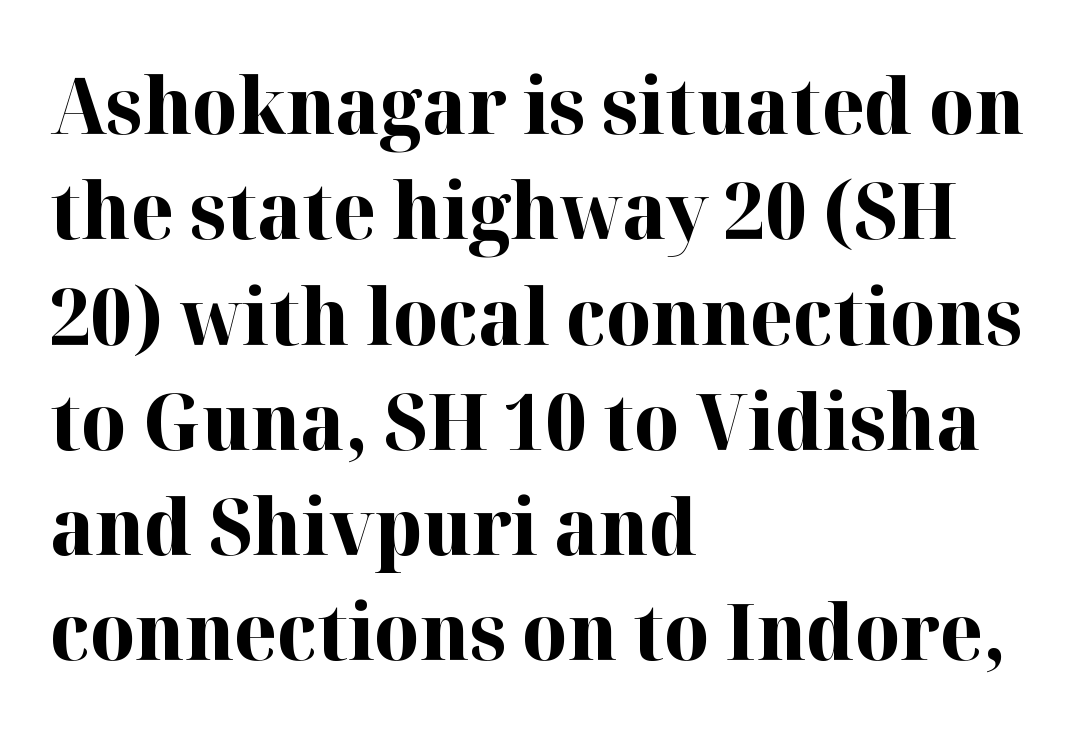
Notice how thick the strokes are: this is what a full bold looks like. Regarding leading, the lines here are spaced in the standard way. Vertical strokes here are truly vertical. Is this a fixed-width face? No — the glyphs have proportional, varying widths. The horizontal fit of the characters is conventional and even.
